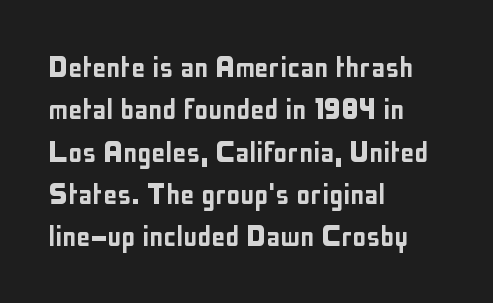
The image shows 35 px condensed sans-serif type, upright; set left-aligned, line spacing 1.21x, normal letter spacing, not underlined; low stroke contrast and a medium x-height.
